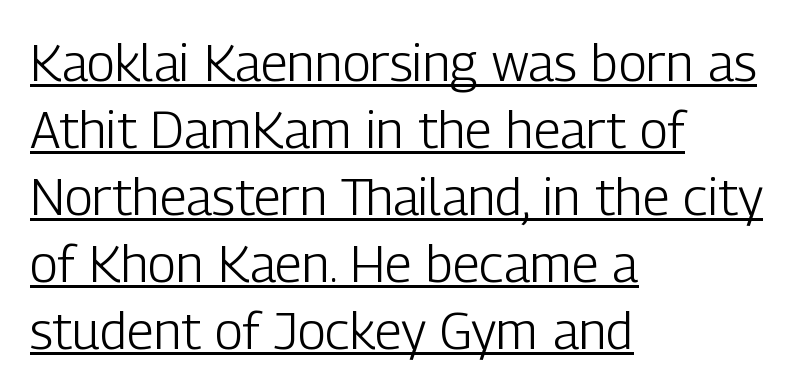
Is there any slant? The stems are plumb. Regarding serifs, this sample does without them. Think of a printed novel: that variable character pitch is what you see here. Weight: regular or lighter. One glance says typical: line gaps are just what's usual. These lines are set flush left with a ragged right edge.
